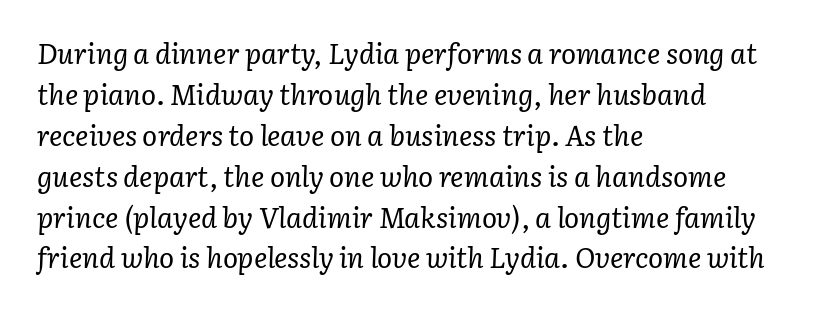
{"serif": "yes", "italic": "yes", "lean": "right", "slant_degrees": 3, "bold": "no", "weight": "regular", "width": "normal", "stroke_contrast": "low", "x_height": "medium", "monospaced": "no", "underline": "no", "align": "left", "line_spacing": "normal", "line_spacing_ratio": 1.46, "letter_spacing": "normal", "letter_spacing_em": 0.0, "glyph_px": 28}
